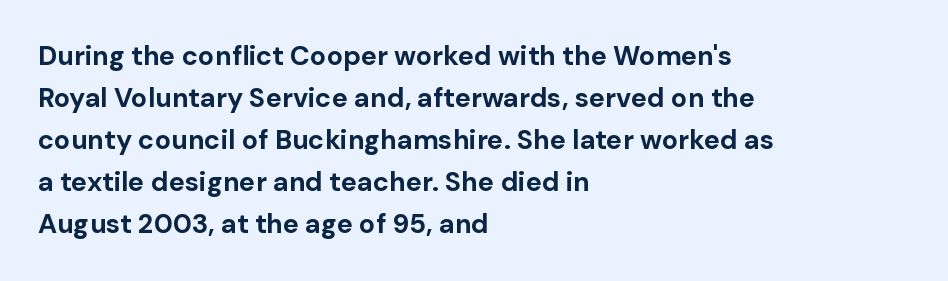
{"italic": "no", "bold": "yes", "underline": "no", "align": "left", "line_spacing": "normal", "line_spacing_ratio": 1.56, "letter_spacing": "normal", "letter_spacing_em": 0.0, "glyph_px": 27}
